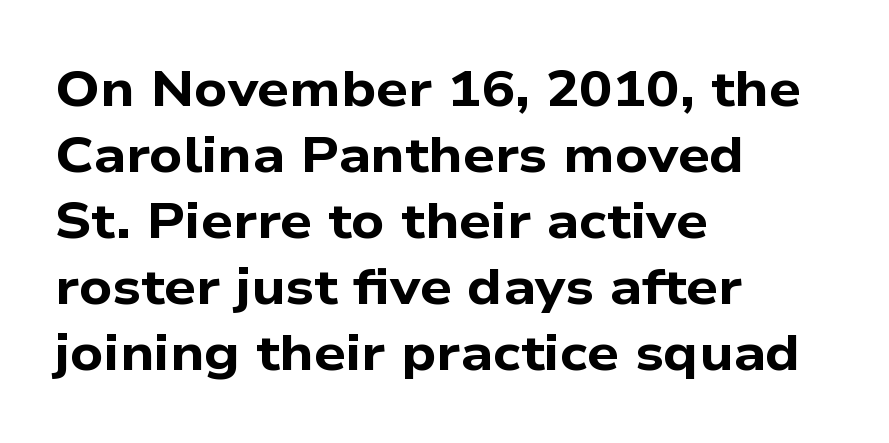
Note the varied advance widths — an 'i' is clearly narrower than an 'm'. Every letter is thick-stroked: bold, no question. Quick note: interline space is typical. The rendering shows plain stroke endings on the letterforms — a sans-serif design.
